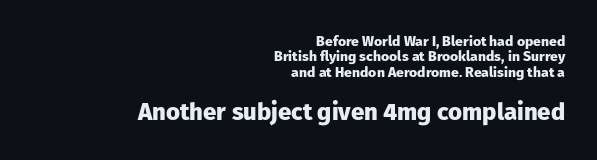
The image shows 24 px bold type, upright; set right-aligned, tight line spacing (1.1x), normal letter spacing, not underlined; the second (bottom) block is 1.71x larger.
